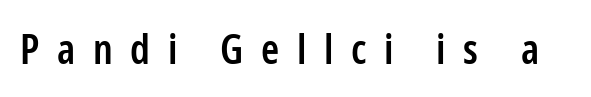
The image shows 41 px semibold, condensed sans-serif type, upright; set unusually wide letter spacing (+0.43 em), not underlined; low stroke contrast and a medium x-height.
